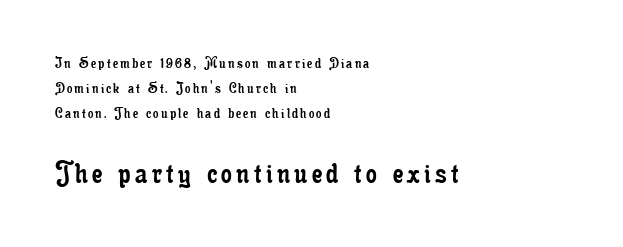
The image shows 34 px regular-weight, condensed serif type, upright; set left-aligned, normal line spacing (1.46x), not underlined; the second (bottom) block is 2.0x larger; low stroke contrast and a small x-height.
